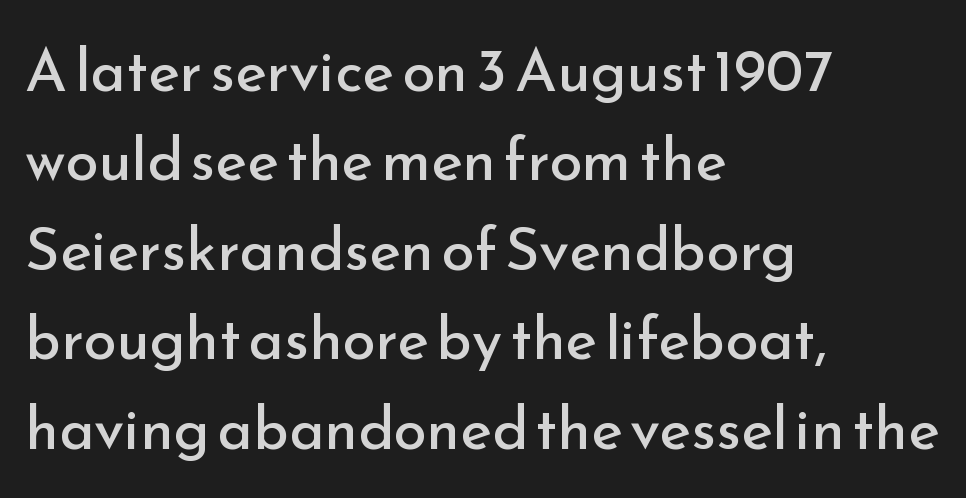
Q: Is the text bold? A: No.
Q: Is the text italic (slanted)? A: No, it is upright.
Q: Is the typeface a serif or a sans-serif typeface? A: Sans-serif.
Q: Is the text underlined? A: No.
Q: How is the paragraph aligned? A: Left-aligned.
Q: Is the spacing between letters normal or unusually wide? A: Normal.
Q: Is the spacing between lines tight, normal or loose? A: Normal.
Q: Width (condensed, normal, or wide)? A: Normal.
Q: Stroke contrast? A: Low.
Q: x-height? A: Small.
Q: Monospaced? A: No.
